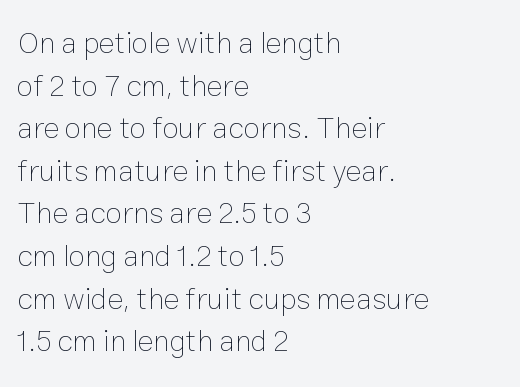
{"italic": "no", "bold": "no", "weight": "thin", "width": "normal", "stroke_contrast": "low", "x_height": "medium", "monospaced": "no", "underline": "no", "align": "left", "line_spacing": "normal", "line_spacing_ratio": 1.42, "letter_spacing": "normal", "letter_spacing_em": 0.0, "glyph_px": 30}
